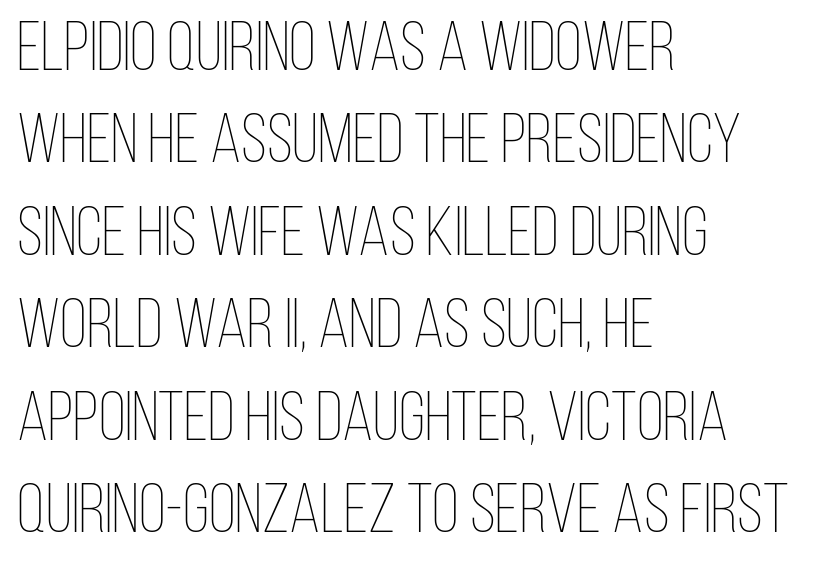
These lines are rendered in a variable-pitch font. This rendering uses left alignment, leaving the right contour irregular. Upright lettering throughout. The passage shown is not underscored anywhere. Tracking here is standard; glyphs follow each other at the usual distance.
